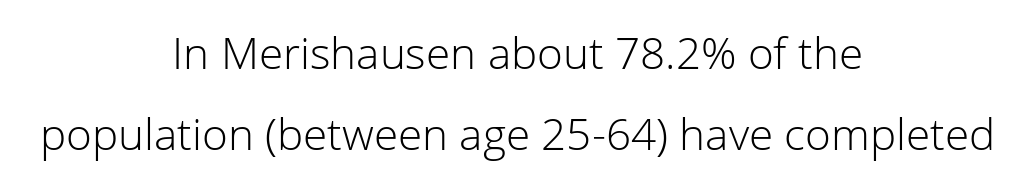
Do the letters lean? They stand straight. The designer went with a sans here, leaving each stem footless. Here the designer chose a conventional face with non-uniform glyph widths. Which margin do the lines hug? Neither — every line sits in the middle.
